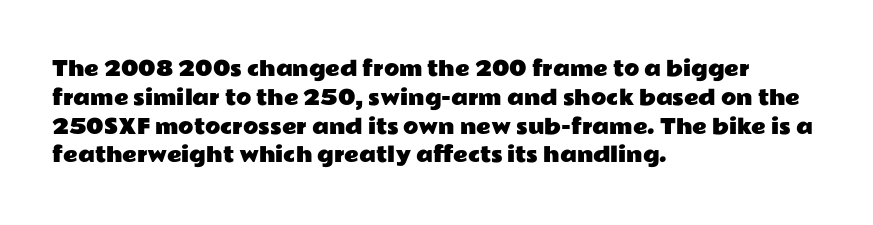
Default kerning and tracking; the words read as compact shapes. The type sits square on the baseline with zero lean. How would I describe the line gaps? Plain and ordinary. The zone under the glyphs is completely vacant. The lines are quadded left.
